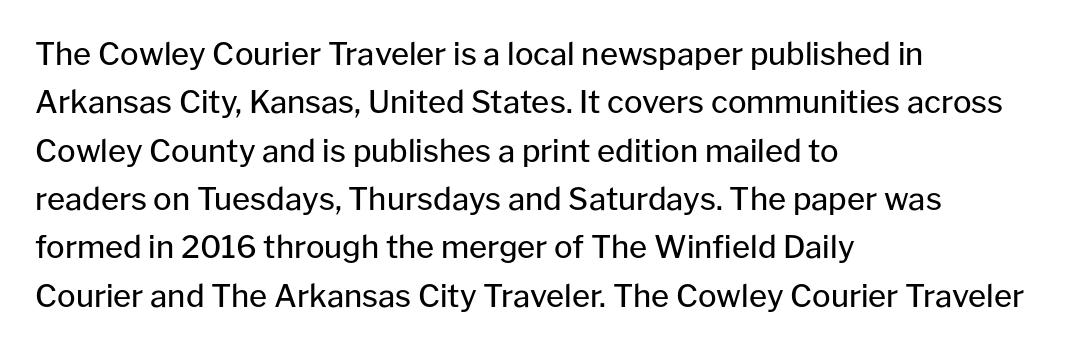
Q: Is the text bold? A: No.
Q: Is the text italic (slanted)? A: No, it is upright.
Q: Is the typeface a serif or a sans-serif typeface? A: Sans-serif.
Q: Is the text underlined? A: No.
Q: How is the paragraph aligned? A: Left-aligned.
Q: Is the spacing between letters normal or unusually wide? A: Normal.
Q: Is the spacing between lines tight, normal or loose? A: Normal.
Q: Width (condensed, normal, or wide)? A: Normal.
Q: Stroke contrast? A: Low.
Q: x-height? A: Medium.
Q: Monospaced? A: No.
